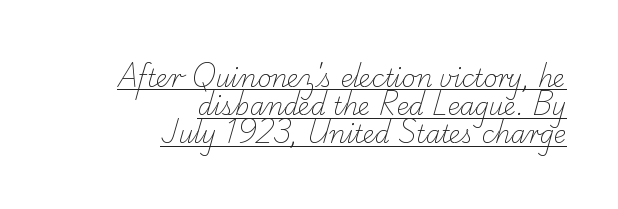
{"bold": "no", "underline": "yes", "align": "right", "line_spacing_ratio": 1.17, "letter_spacing": "normal", "letter_spacing_em": 0.0, "glyph_px": 24}
